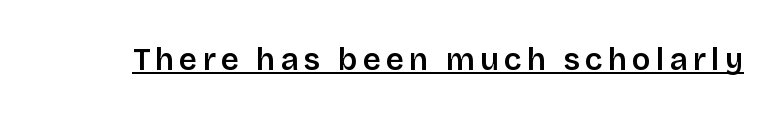
Regarding serifs, this sample does without them. Spacing verdict: proportional, widths tailored to each character. Notice how the stems are strictly vertical — no italics here. The face used here appears with an underline applied.
